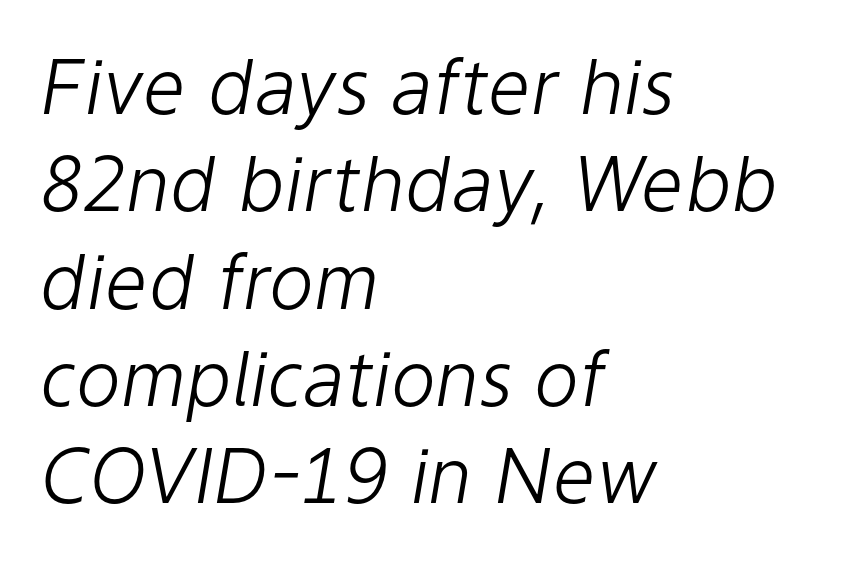
Q: Is the text bold? A: No.
Q: Is the text italic (slanted)? A: Yes, it leans right by about 9 degrees.
Q: Is the text underlined? A: No.
Q: How is the paragraph aligned? A: Left-aligned.
Q: Is the spacing between letters normal or unusually wide? A: Normal.
Q: Is the spacing between lines tight, normal or loose? A: Normal.
Q: Width (condensed, normal, or wide)? A: Normal.
Q: Stroke contrast? A: Low.
Q: x-height? A: Medium.
Q: Monospaced? A: No.
